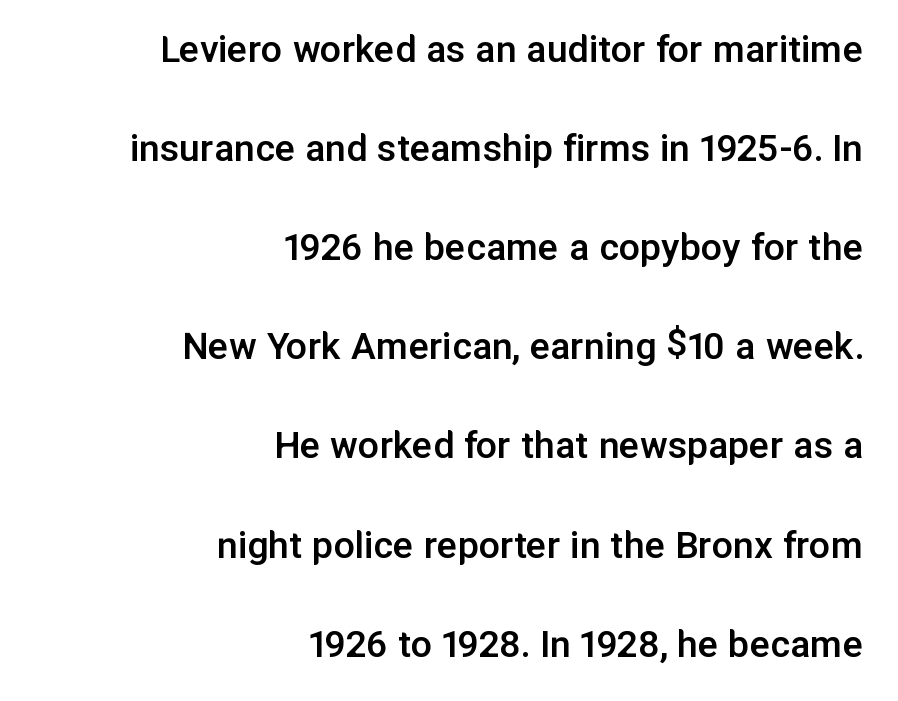
No feet cap the strokes, marking this as sans-serif type. The letters stand straight up with perfectly vertical stems. Strokes here are thickened, but only to semibold level. The vertical gap from one line to the next is large. Spacing verdict: proportional, widths tailored to each character. Spacing between characters is what you'd get straight out of the box.
